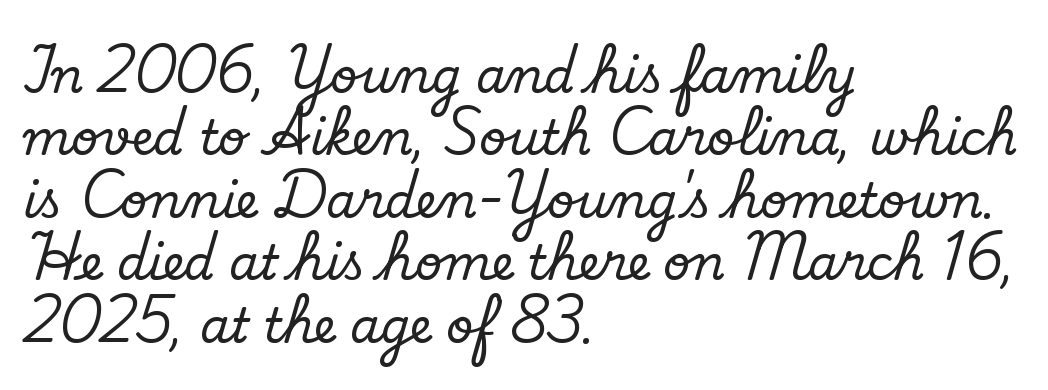
These lines sit exactly where default settings would place them. The paragraph has a hard left edge and a soft right edge. Each letter keeps its own natural width here, so spacing adapts to shape. Font category for this specimen: serif. Only glyphs here, with clear space below each row. The rendering keeps characters at their native spacing.
